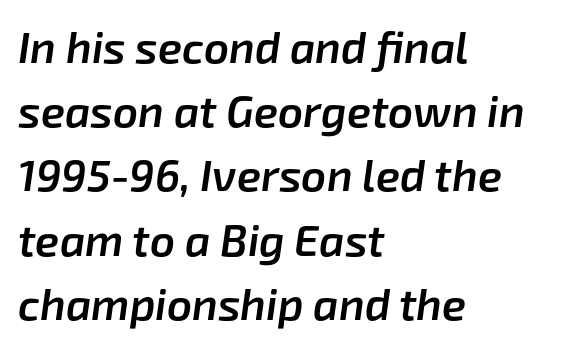
{"italic": "yes", "lean": "right", "slant_degrees": 8, "bold": "semi", "weight": "semibold", "width": "normal", "stroke_contrast": "low", "x_height": "medium", "monospaced": "no", "underline": "no", "align": "left", "line_spacing": "normal", "line_spacing_ratio": 1.46, "letter_spacing": "normal", "letter_spacing_em": 0.0, "glyph_px": 44}
